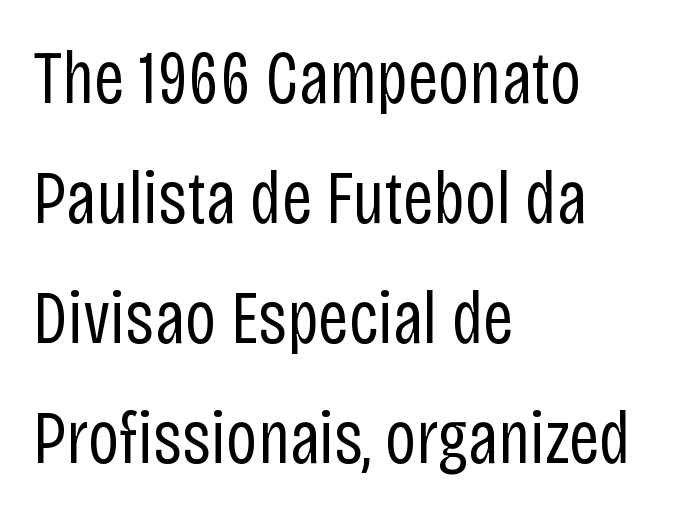
{"serif": "no", "italic": "no", "bold": "no", "weight": "regular", "width": "condensed", "stroke_contrast": "low", "x_height": "large", "monospaced": "no", "underline": "no", "align": "left", "line_spacing": "normal", "line_spacing_ratio": 1.6, "letter_spacing": "normal", "letter_spacing_em": 0.0, "glyph_px": 75}
